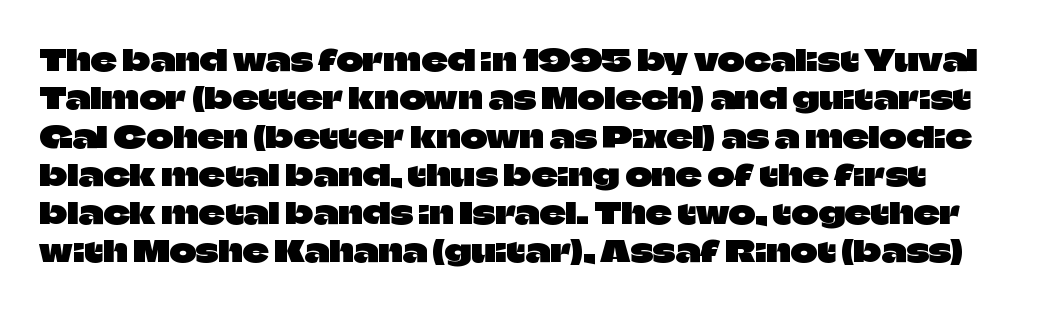
The image shows 29 px sans-serif type, upright; set left-aligned, normal line spacing (1.32x), normal letter spacing, not underlined; low stroke contrast and a large x-height.
